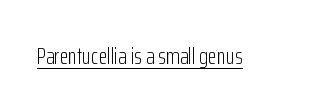
Students, observe the line beneath the letters — that is underlining. You can tell it's not italic because the verticals are truly vertical. Stems here are at most as thick as an everyday book face. Between one letter and the next there's only the usual sliver of space.
